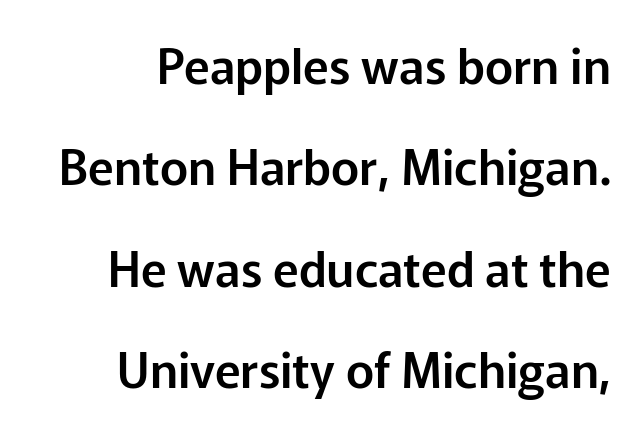
Q: Is the text italic (slanted)? A: No, it is upright.
Q: Is the typeface a serif or a sans-serif typeface? A: Sans-serif.
Q: Is the text underlined? A: No.
Q: How is the paragraph aligned? A: Right-aligned.
Q: Is the spacing between letters normal or unusually wide? A: Normal.
Q: Is the spacing between lines tight, normal or loose? A: Loose.
Q: Width (condensed, normal, or wide)? A: Normal.
Q: Stroke contrast? A: Low.
Q: x-height? A: Medium.
Q: Monospaced? A: No.
